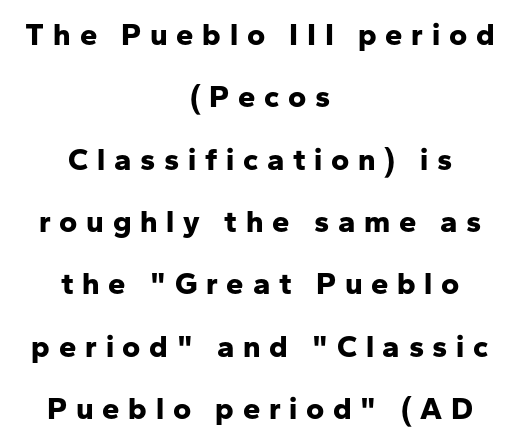
The string is rendered with underlining switched off. A typesetter would call this proportional, since set widths differ per character. No italicization has been applied; the sample stays upright. Loosely led — the rows are spread out. I'd call this a sans setting — the letters go barefoot. Heavy, bold letterforms.
